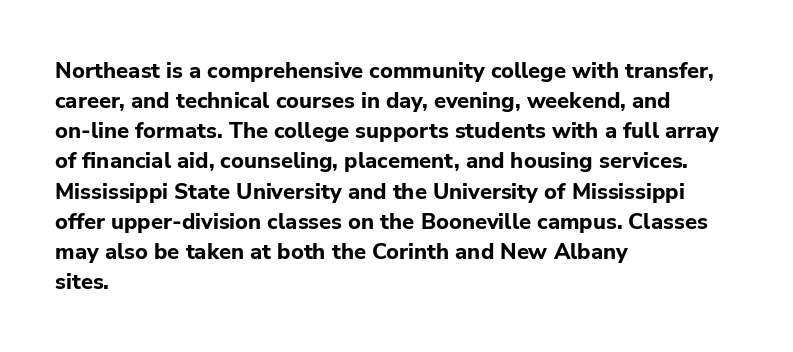
The paragraph shown leans on its left margin. This block has exactly the height ordinary leading produces. Italic: no, the glyphs are upright roman. The baseline area is clear.
